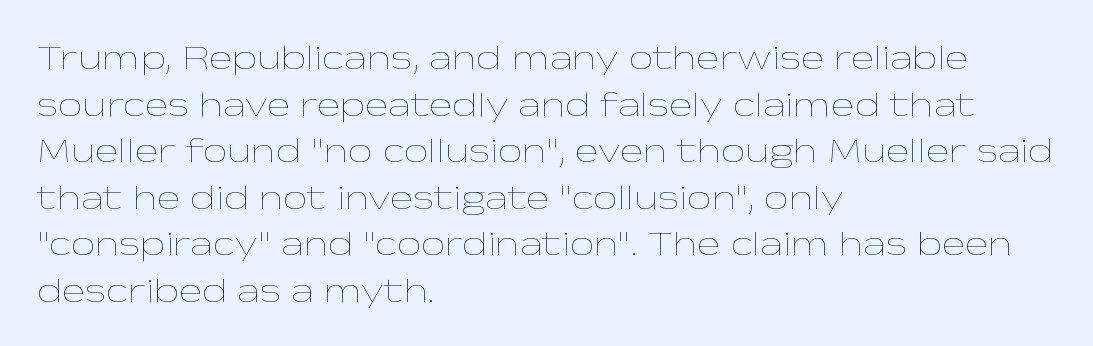
Q: Is the text bold? A: No.
Q: Is the text italic (slanted)? A: No, it is upright.
Q: Is the text underlined? A: No.
Q: How is the paragraph aligned? A: Left-aligned.
Q: Is the spacing between letters normal or unusually wide? A: Normal.
Q: Is the spacing between lines tight, normal or loose? A: Normal.
Q: Width (condensed, normal, or wide)? A: Wide.
Q: Stroke contrast? A: Low.
Q: x-height? A: Medium.
Q: Monospaced? A: No.
